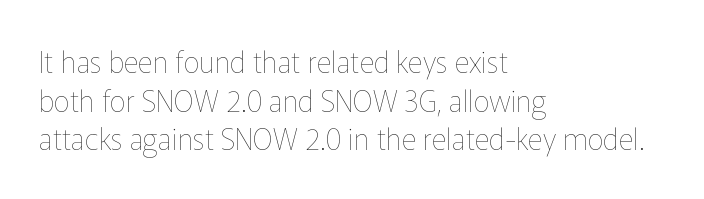
Q: Is the text bold? A: No.
Q: Is the text italic (slanted)? A: No, it is upright.
Q: Is the text underlined? A: No.
Q: How is the paragraph aligned? A: Left-aligned.
Q: Is the spacing between letters normal or unusually wide? A: Normal.
Q: Is the spacing between lines tight, normal or loose? A: Normal.
Q: Width (condensed, normal, or wide)? A: Normal.
Q: Stroke contrast? A: Low.
Q: x-height? A: Medium.
Q: Monospaced? A: No.
